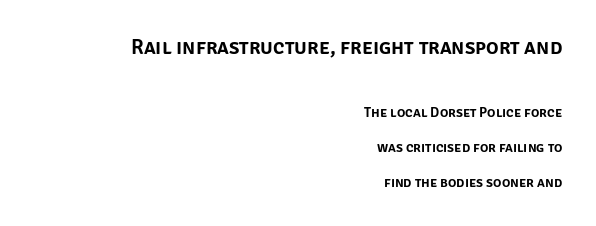
Every stem runs plumb, perpendicular to the baseline. This rendering uses right alignment, leaving the left contour irregular. The letters in the upper block stand taller than those in the block below. Characters follow at the spacing the type designer built in. A great deal of white space separates one row of letters from the next.
